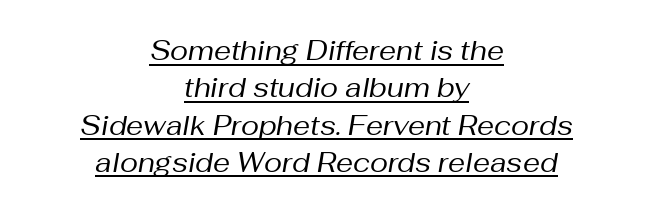
The image shows 27 px text type, italic (leaning right); set centered, normal line spacing (1.38x), normal letter spacing, underlined.
